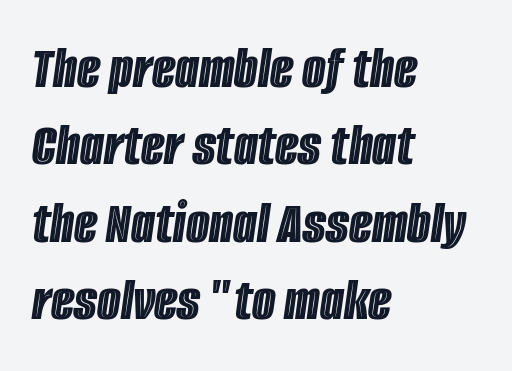
The image shows 61 px condensed type, italic (leaning right); set left-aligned, normal line spacing (1.27x), normal letter spacing, not underlined; a large x-height.
